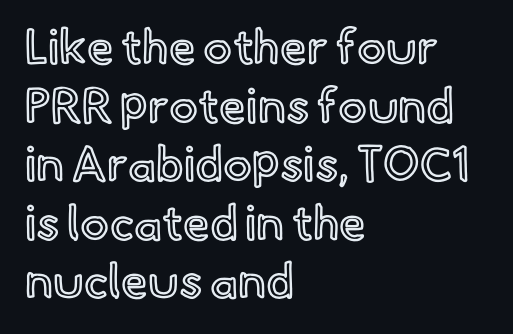
Q: Is the text italic (slanted)? A: No, it is upright.
Q: Is the text underlined? A: No.
Q: How is the paragraph aligned? A: Left-aligned.
Q: Is the spacing between letters normal or unusually wide? A: Normal.
Q: Width (condensed, normal, or wide)? A: Normal.
Q: x-height? A: Small.
Q: Monospaced? A: No.
